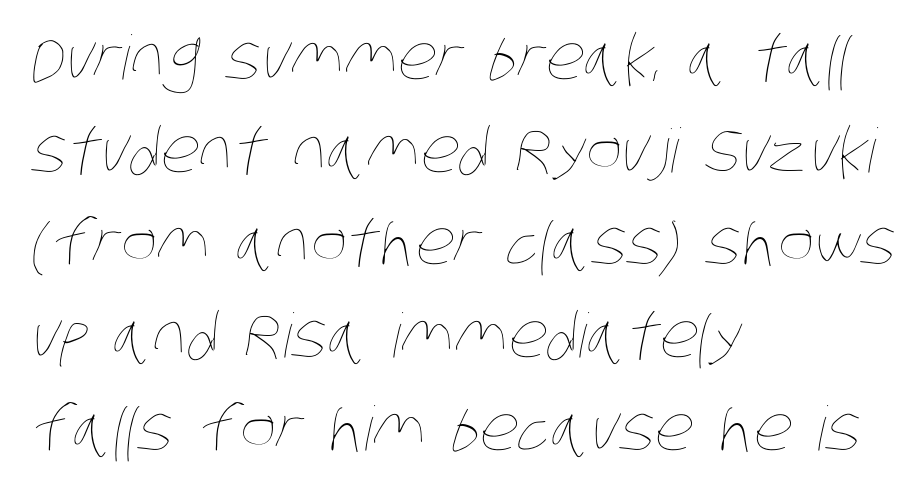
Q: Is the text bold? A: No.
Q: Is the text underlined? A: No.
Q: How is the paragraph aligned? A: Left-aligned.
Q: Is the spacing between letters normal or unusually wide? A: Normal.
Q: Is the spacing between lines tight, normal or loose? A: Normal.
Q: Width (condensed, normal, or wide)? A: Condensed.
Q: Stroke contrast? A: Low.
Q: x-height? A: Large.
Q: Monospaced? A: No.
